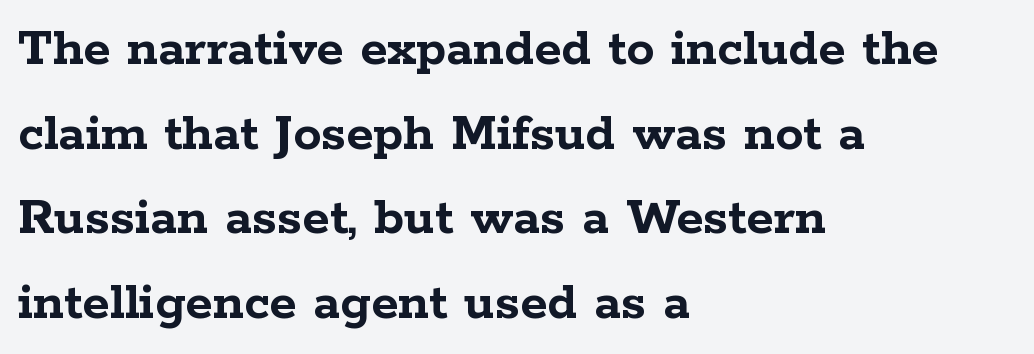
{"serif": "yes", "italic": "no", "bold": "yes", "weight": "semibold", "width": "wide", "stroke_contrast": "low", "x_height": "medium", "monospaced": "no", "underline": "no", "align": "left", "line_spacing": "normal", "line_spacing_ratio": 1.51, "letter_spacing": "normal", "letter_spacing_em": 0.0, "glyph_px": 56}
